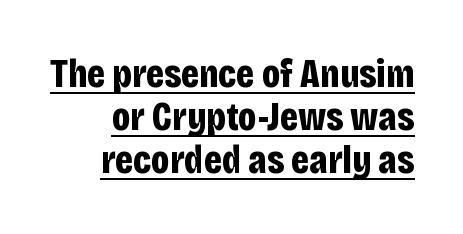
{"serif": "no", "italic": "no", "bold": "yes", "weight": "bold", "width": "condensed", "stroke_contrast": "low", "x_height": "large", "monospaced": "no", "underline": "yes", "line_spacing": "tight", "line_spacing_ratio": 1.08, "letter_spacing": "normal", "letter_spacing_em": 0.0, "glyph_px": 40}
